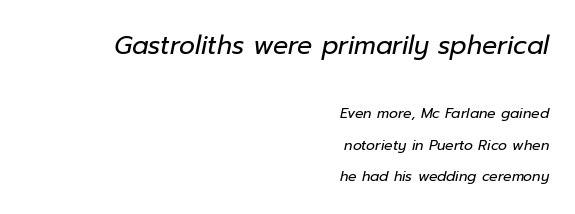
Notice how the stems are inclined rather than vertical — that's the hallmark of italics. Honestly, there is no underline to notice here at all. The rendering shrinks the type as you move from the upper chunk to the lower. Where is the straight margin? On the right. A great deal of white space separates one row of letters from the next. Tracking here is standard; glyphs follow each other at the usual distance.
